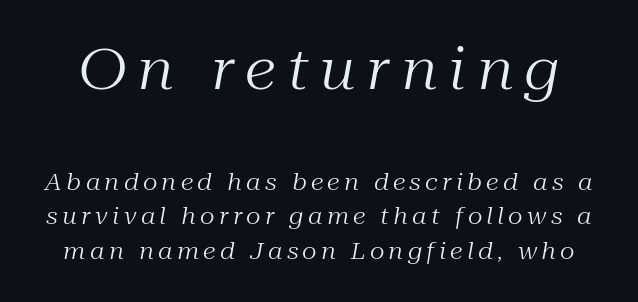
Type style note: has serifs. You can tell it's italic because the verticals aren't actually vertical. The words here are not underlined. The rendering shrinks the type as you move from the upper chunk to the lower. Each letter keeps its own natural width here, so spacing adapts to shape.
